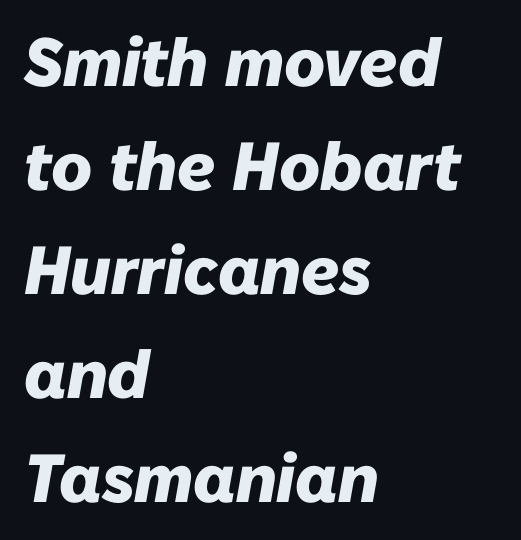
{"italic": "yes", "lean": "right", "slant_degrees": 10, "bold": "yes", "weight": "heavy", "width": "normal", "stroke_contrast": "low", "x_height": "medium", "monospaced": "no", "underline": "no", "align": "left", "line_spacing": "normal", "line_spacing_ratio": 1.53, "letter_spacing": "normal", "letter_spacing_em": 0.0, "glyph_px": 68}
